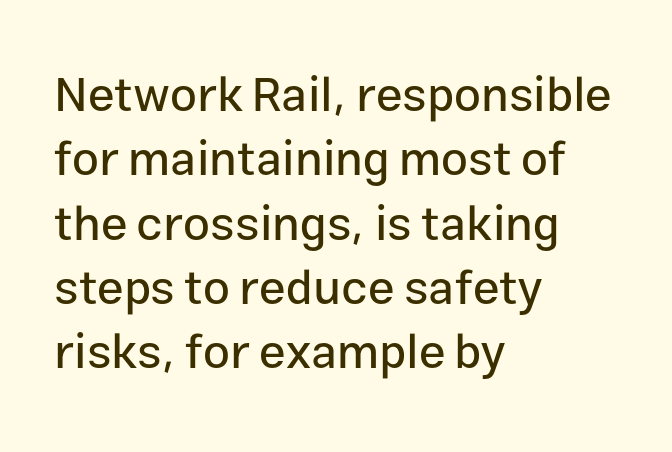
Q: Is the text italic (slanted)? A: No, it is upright.
Q: Is the typeface a serif or a sans-serif typeface? A: Sans-serif.
Q: Is the text underlined? A: No.
Q: How is the paragraph aligned? A: Left-aligned.
Q: Is the spacing between letters normal or unusually wide? A: Normal.
Q: Is the spacing between lines tight, normal or loose? A: Normal.
Q: Width (condensed, normal, or wide)? A: Normal.
Q: Stroke contrast? A: Low.
Q: x-height? A: Medium.
Q: Monospaced? A: No.
